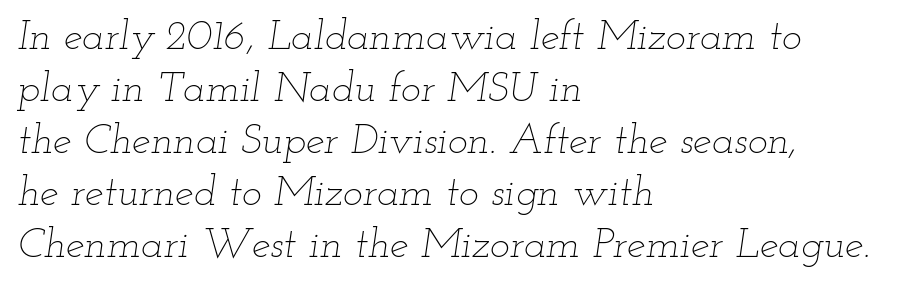
Think of a printed novel: that variable character pitch is what you see here. The lettering tilts uniformly, giving the passage an italic look. Nothing heavy about these letters — not bold at all. The tracking reads as untouched default to a designer's eye. Every row of glyphs begins at an identical x-position on the left.
